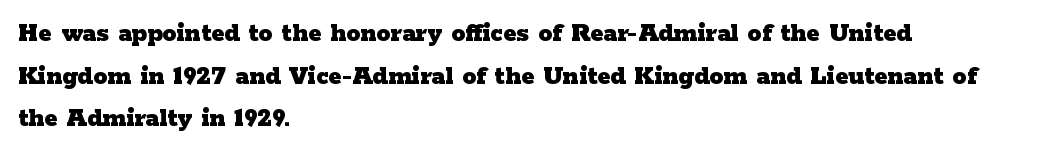
Students, this is bold: see how much ink each stroke carries. The font's upright variant was chosen for this text. No word sits above an underline. Here the designer chose a conventional face with non-uniform glyph widths.
